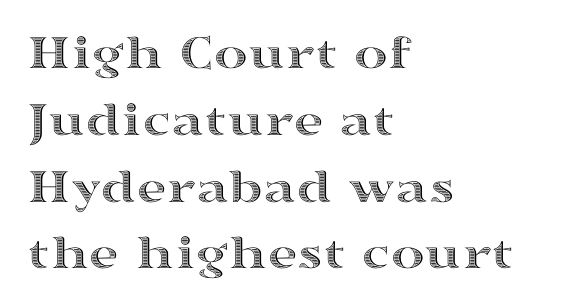
A classic flush-left, rag-right setting is used for this passage. Think of a printed novel: that variable character pitch is what you see here. This block has exactly the height ordinary leading produces. This sample uses an upright cut, with every glyph sitting square on the baseline.
